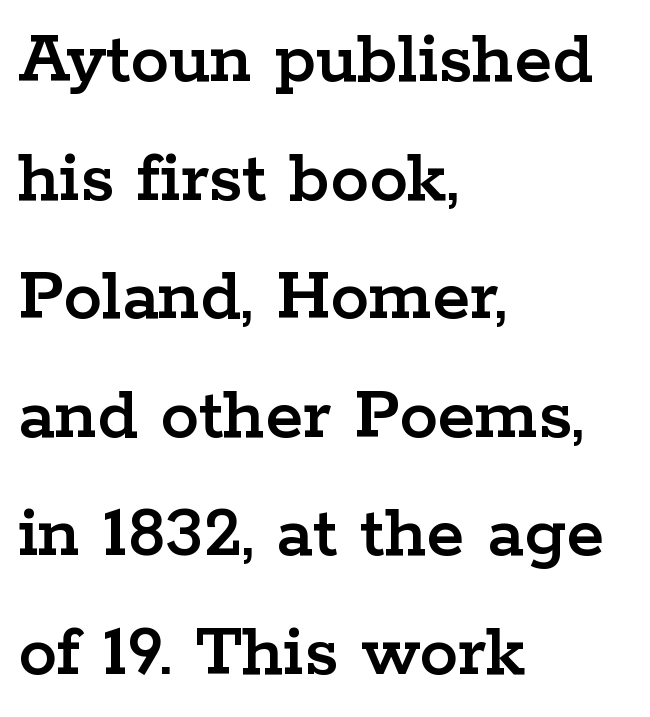
The image shows 77 px wide serif type, upright; set left-aligned, normal line spacing (1.54x), normal letter spacing, not underlined; low stroke contrast and a medium x-height.
